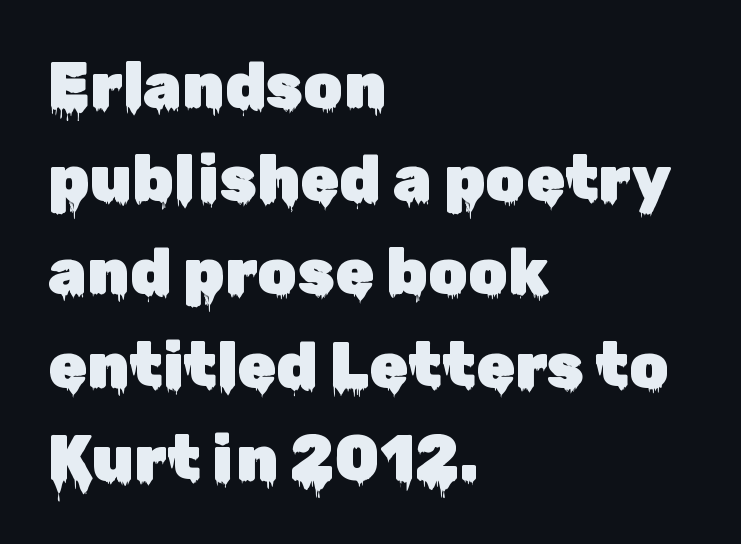
Q: Is the text italic (slanted)? A: No, it is upright.
Q: Is the typeface a serif or a sans-serif typeface? A: Sans-serif.
Q: Is the text underlined? A: No.
Q: How is the paragraph aligned? A: Left-aligned.
Q: Is the spacing between letters normal or unusually wide? A: Normal.
Q: Is the spacing between lines tight, normal or loose? A: Normal.
Q: Width (condensed, normal, or wide)? A: Normal.
Q: Stroke contrast? A: Low.
Q: x-height? A: Medium.
Q: Monospaced? A: No.
